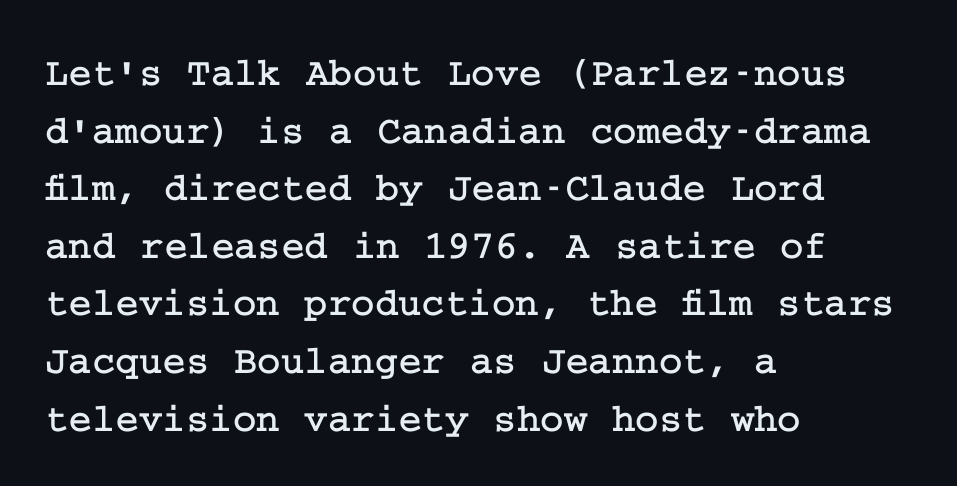
Q: Is the text italic (slanted)? A: No, it is upright.
Q: Is the typeface a serif or a sans-serif typeface? A: Serif.
Q: Is the text underlined? A: No.
Q: How is the paragraph aligned? A: Left-aligned.
Q: Is the spacing between letters normal or unusually wide? A: Normal.
Q: Is the spacing between lines tight, normal or loose? A: Normal.
Q: Width (condensed, normal, or wide)? A: Normal.
Q: Stroke contrast? A: Low.
Q: x-height? A: Medium.
